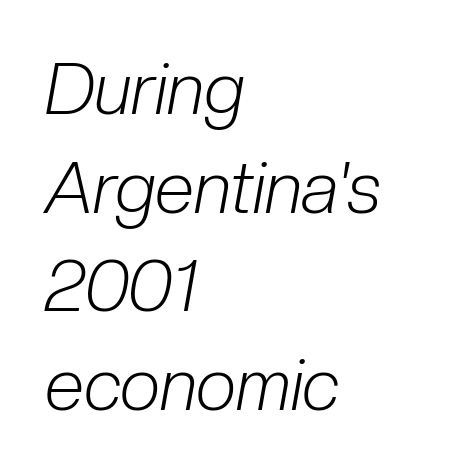
Q: Is the text bold? A: No.
Q: Is the text italic (slanted)? A: Yes, it leans right by about 10 degrees.
Q: Is the text underlined? A: No.
Q: How is the paragraph aligned? A: Left-aligned.
Q: Is the spacing between letters normal or unusually wide? A: Normal.
Q: Is the spacing between lines tight, normal or loose? A: Normal.
Q: Width (condensed, normal, or wide)? A: Condensed.
Q: Stroke contrast? A: Low.
Q: x-height? A: Medium.
Q: Monospaced? A: No.
